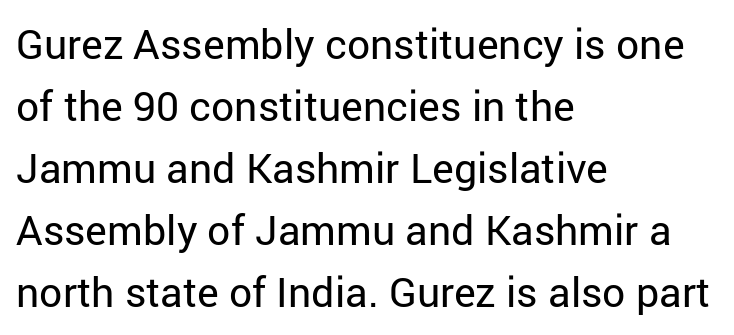
Characters follow at the spacing the type designer built in. What's the leading like? Ordinary, nothing unusual. Descenders hang freely into open space. Each letter's strokes conclude bluntly, with no projecting serifs. The compositor pushed each line to the left boundary. Character widths vary here, with narrow letters taking less room than wide ones.
